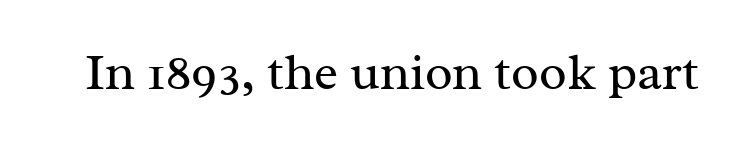
Q: Is the text bold? A: No.
Q: Is the text italic (slanted)? A: No, it is upright.
Q: Is the typeface a serif or a sans-serif typeface? A: Serif.
Q: Is the text underlined? A: No.
Q: Is the spacing between letters normal or unusually wide? A: Normal.
Q: Width (condensed, normal, or wide)? A: Normal.
Q: Stroke contrast? A: Medium.
Q: x-height? A: Medium.
Q: Monospaced? A: No.
